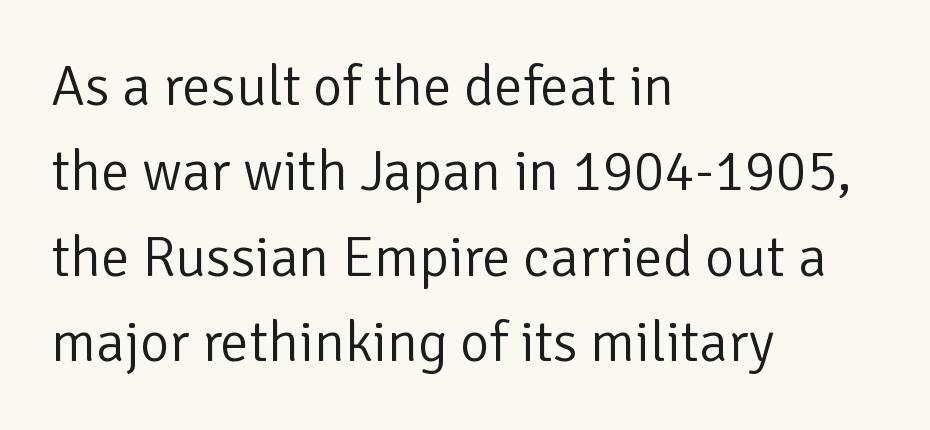
{"serif": "no", "italic": "no", "bold": "no", "weight": "light", "width": "normal", "stroke_contrast": "low", "x_height": "medium", "monospaced": "no", "underline": "no", "align": "left", "line_spacing": "normal", "line_spacing_ratio": 1.5, "letter_spacing": "normal", "letter_spacing_em": 0.0, "glyph_px": 57}
